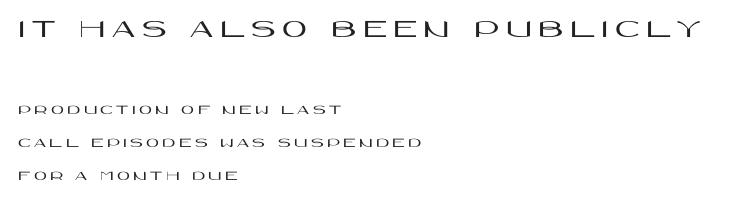
The first block has been scaled up relative to the second. The baseline area is clear. Interline gaps are noticeably wide in this sample. Teacher's note: observe the even left margin — that is flush-left alignment. Loose tracking; the words dissolve into strings of separated letters. The letters stand upright; this is a roman face.
